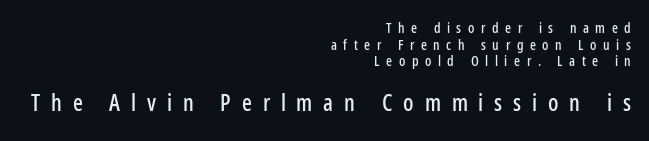
Q: Is the text italic (slanted)? A: No, it is upright.
Q: Is the text underlined? A: No.
Q: How is the paragraph aligned? A: Right-aligned.
Q: Is the spacing between letters normal or unusually wide? A: Unusually wide.
Q: Which block of text is set in a larger size, the first (top) or the second (bottom)? A: The second (bottom) one.
